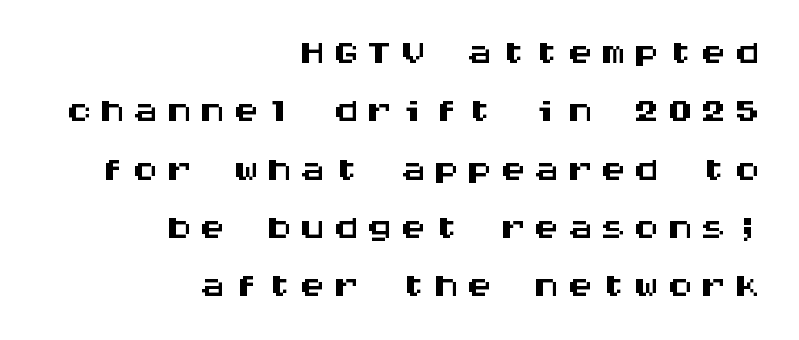
The image shows 53 px wide sans-serif type, upright, monospaced; set right-aligned, tight line spacing (1.1x), not underlined; medium stroke contrast and a large x-height.
